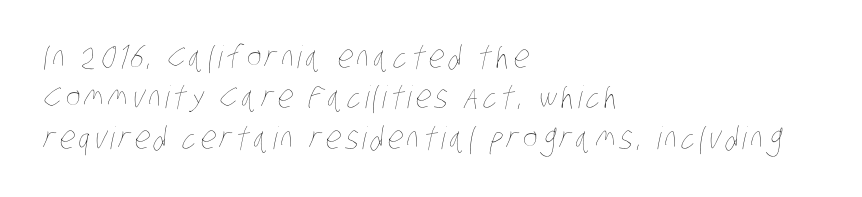
{"bold": "no", "weight": "thin", "width": "condensed", "stroke_contrast": "low", "x_height": "large", "monospaced": "no", "underline": "no", "align": "left", "line_spacing": "normal", "line_spacing_ratio": 1.3, "glyph_px": 31}
